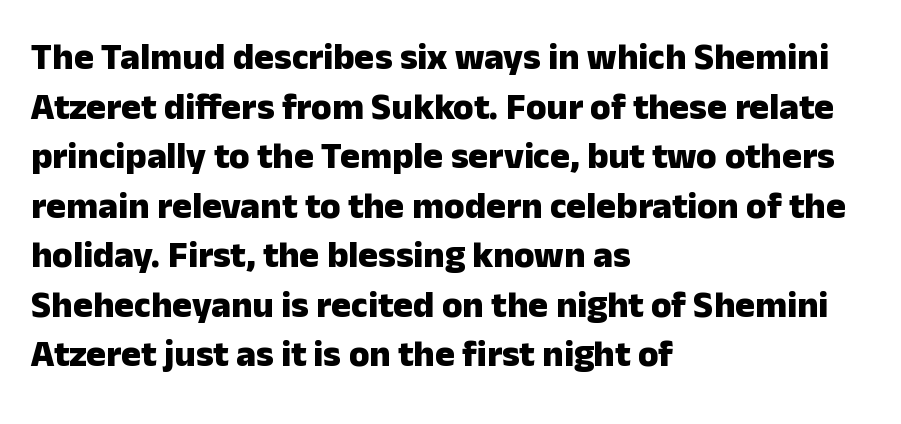
{"serif": "no", "italic": "no", "bold": "yes", "weight": "heavy", "width": "normal", "stroke_contrast": "low", "x_height": "medium", "monospaced": "no", "underline": "no", "align": "left", "line_spacing": "normal", "line_spacing_ratio": 1.34, "letter_spacing": "normal", "letter_spacing_em": 0.0, "glyph_px": 37}
